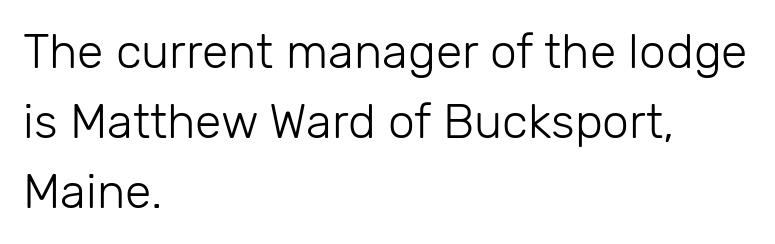
The image shows 48 px light sans-serif type, upright; set left-aligned, normal line spacing (1.46x), normal letter spacing, not underlined; low stroke contrast and a medium x-height.
